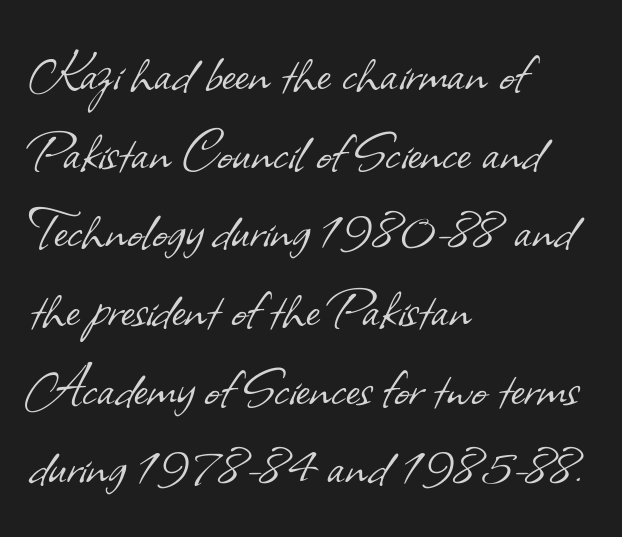
{"serif": "no", "bold": "no", "weight": "light", "width": "normal", "stroke_contrast": "low", "x_height": "small", "monospaced": "no", "underline": "no", "align": "left", "line_spacing_ratio": 1.21, "letter_spacing": "normal", "letter_spacing_em": 0.0, "glyph_px": 65}
